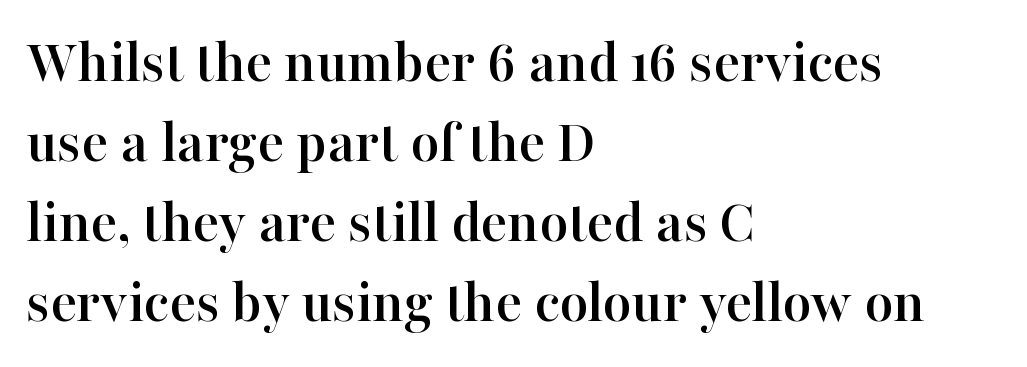
Compared with typical paragraphs, the rows here are spaced about the same. Plain, unruled lines of type. Honestly, the letter spacing is just normal — you wouldn't notice it. Is this a sans? No — the strokes have serifs. The paragraph has a hard left edge and a soft right edge. Here the designer chose a conventional face with non-uniform glyph widths.
